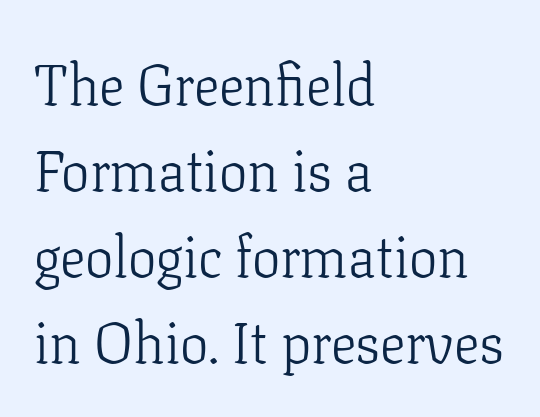
The image shows 57 px light serif type, upright; set left-aligned, normal line spacing (1.51x), normal letter spacing, not underlined; low stroke contrast and a medium x-height.
